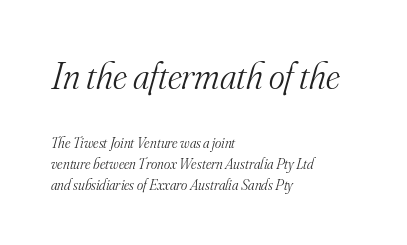
{"serif": "yes", "italic": "yes", "lean": "right", "slant_degrees": 16, "bold": "no", "weight": "light", "width": "normal", "stroke_contrast": "medium", "x_height": "small", "monospaced": "no", "underline": "no", "align": "left", "line_spacing": "normal", "line_spacing_ratio": 1.37, "letter_spacing": "normal", "letter_spacing_em": 0.0, "larger_block": "first", "size_ratio": 2.53, "glyph_px": 38}
